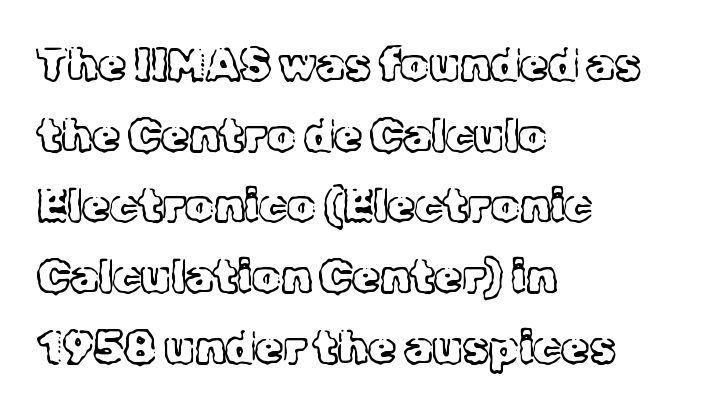
Spacing between characters is what you'd get straight out of the box. A clean baseline with only descenders dipping below it. Is there any slant? The stems are plumb. Is this a sans? No — the strokes have serifs. Here the designer chose a conventional face with non-uniform glyph widths.
